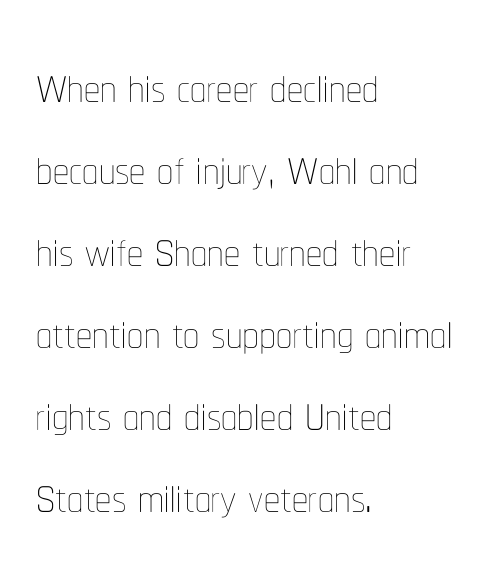
{"italic": "no", "bold": "no", "weight": "thin", "width": "condensed", "stroke_contrast": "low", "x_height": "medium", "monospaced": "no", "underline": "no", "align": "left", "line_spacing": "normal", "line_spacing_ratio": 1.28, "letter_spacing": "normal", "letter_spacing_em": 0.0, "glyph_px": 64}
